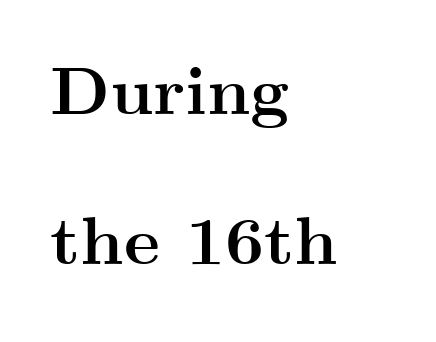
The image shows 68 px semibold, wide serif type, upright; set left-aligned, loose line spacing (2.2x), normal letter spacing, not underlined; medium stroke contrast and a small x-height.
